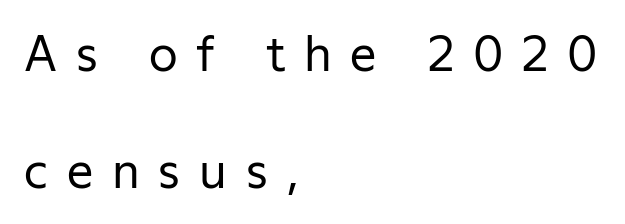
In CSS terms this would be text-align: left. Loose tracking; the words dissolve into strings of separated letters. Varying glyph widths throughout — classic text-font behaviour. The words here are not underlined. Widely set lines give the paragraph a tall, airy silhouette.
